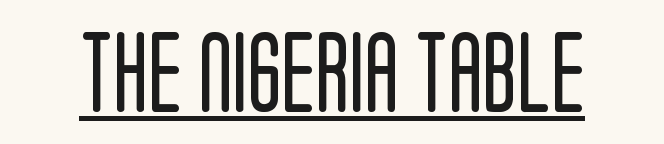
Q: Is the text bold? A: No.
Q: Is the text italic (slanted)? A: No, it is upright.
Q: Is the typeface a serif or a sans-serif typeface? A: Sans-serif.
Q: Is the text underlined? A: Yes.
Q: Is the spacing between letters normal or unusually wide? A: Normal.
Q: Width (condensed, normal, or wide)? A: Condensed.
Q: Stroke contrast? A: Low.
Q: x-height? A: Large.
Q: Monospaced? A: No.
